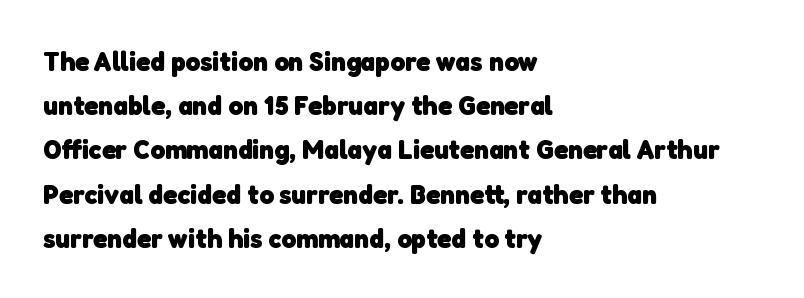
The image shows 28 px heavy sans-serif type; set left-aligned, normal line spacing (1.58x), normal letter spacing, not underlined; low stroke contrast and a medium x-height.
